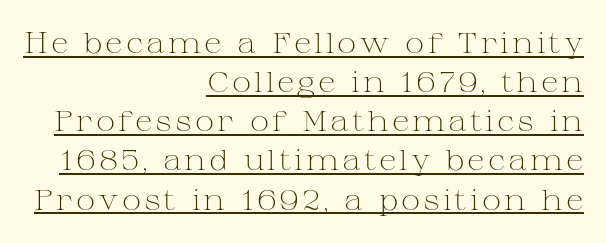
The image shows 29 px light, wide serif type, upright; set right-aligned, normal line spacing (1.35x), underlined; medium stroke contrast and a medium x-height.
